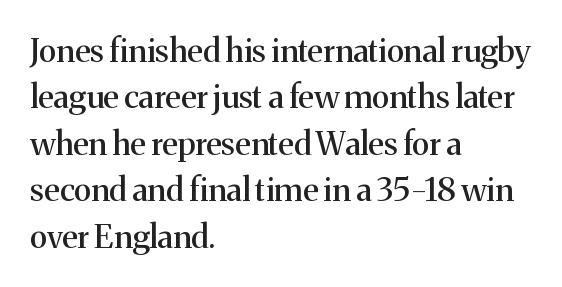
Here the designer chose a conventional face with non-uniform glyph widths. Successive baselines arrive at the customary interval. Each letter's strokes conclude with small projecting serifs. Anything drawn beneath the words? Only blank space. It's the straight-up-and-down kind of type. This rendering uses left alignment, leaving the right contour irregular.
